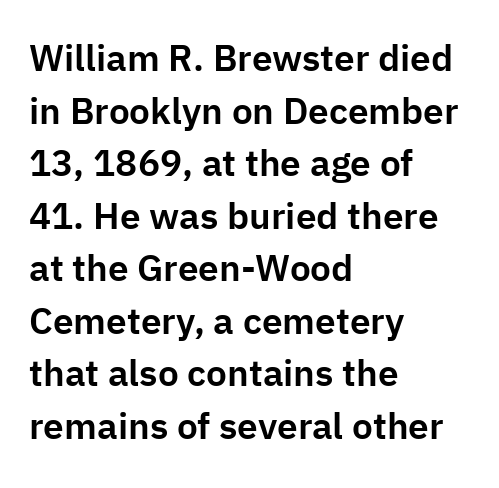
Q: Is the text italic (slanted)? A: No, it is upright.
Q: Is the typeface a serif or a sans-serif typeface? A: Sans-serif.
Q: Is the text underlined? A: No.
Q: How is the paragraph aligned? A: Left-aligned.
Q: Is the spacing between letters normal or unusually wide? A: Normal.
Q: Is the spacing between lines tight, normal or loose? A: Normal.
Q: Width (condensed, normal, or wide)? A: Normal.
Q: Stroke contrast? A: Low.
Q: x-height? A: Medium.
Q: Monospaced? A: No.
